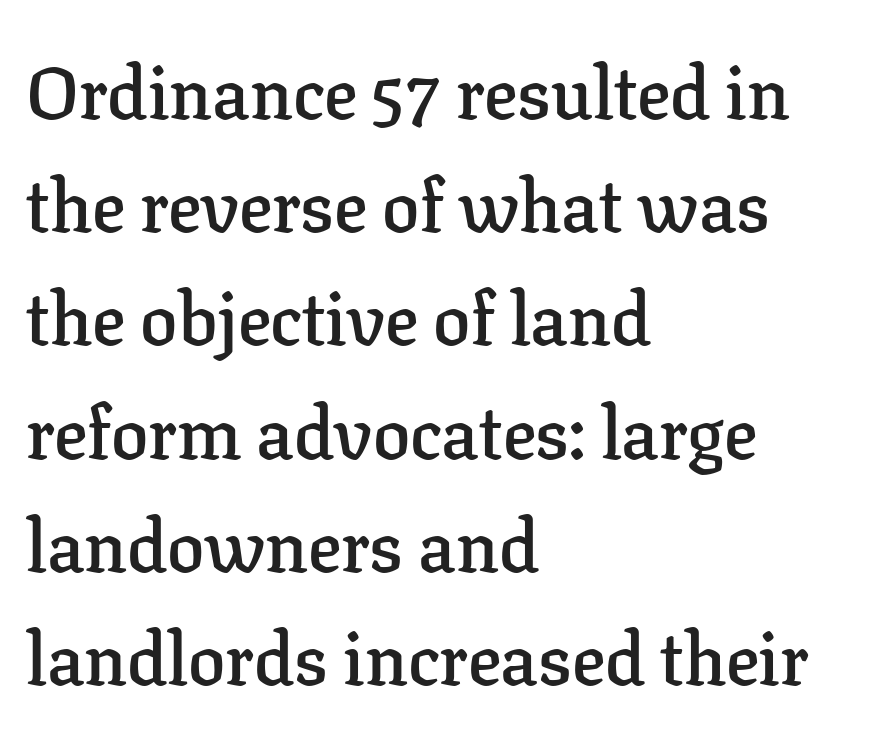
This sample keeps an unexceptional amount of space between lines. Do the letters lean? They stand straight. Caption: semibold face, moderately heavy strokes. Notice how the passage keeps a crisp vertical edge on the left only. The letters advance in unequal steps, a hallmark of proportional type. The zone under the glyphs is completely vacant.
